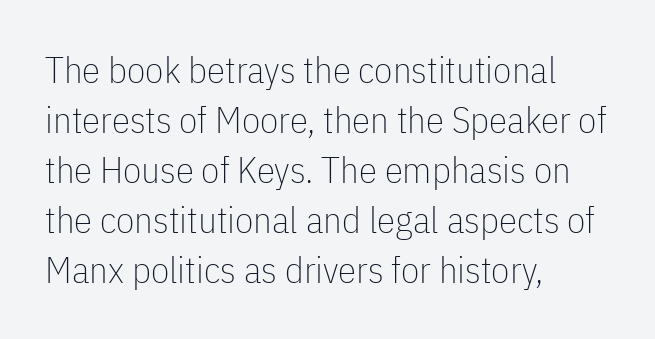
Q: Is the text bold? A: No.
Q: Is the text italic (slanted)? A: No, it is upright.
Q: Is the typeface a serif or a sans-serif typeface? A: Sans-serif.
Q: Is the text underlined? A: No.
Q: How is the paragraph aligned? A: Left-aligned.
Q: Is the spacing between letters normal or unusually wide? A: Normal.
Q: Is the spacing between lines tight, normal or loose? A: Normal.
Q: Width (condensed, normal, or wide)? A: Condensed.
Q: Stroke contrast? A: Low.
Q: x-height? A: Medium.
Q: Monospaced? A: No.
